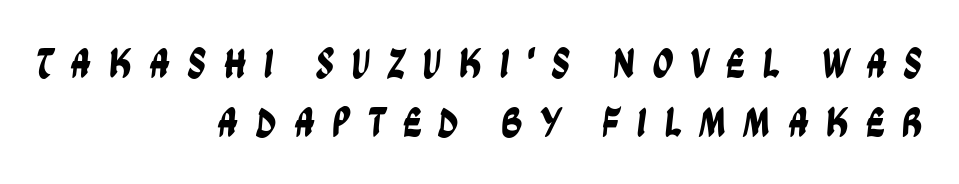
{"serif": "no", "width": "condensed", "stroke_contrast": "low", "x_height": "large", "monospaced": "no", "underline": "no", "align": "right", "line_spacing": "normal", "line_spacing_ratio": 1.4, "letter_spacing": "wide", "letter_spacing_em": 0.39, "glyph_px": 42}
